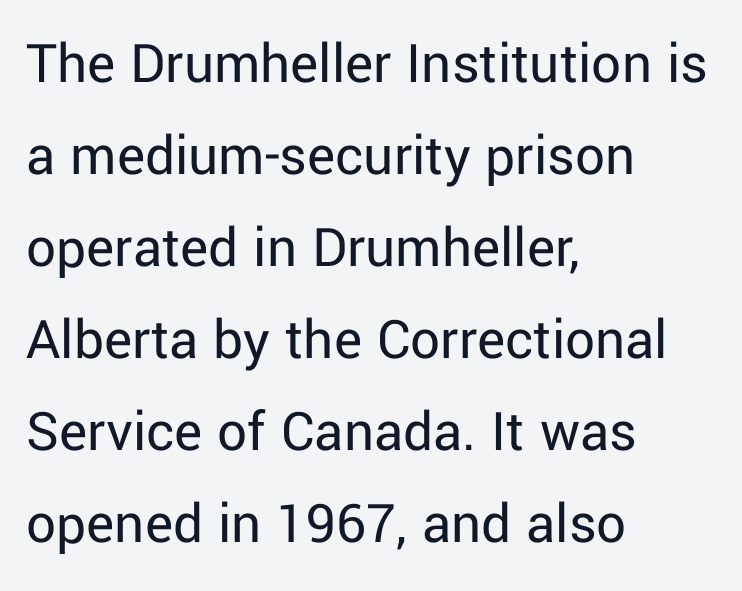
The image shows 59 px regular-weight sans-serif type, upright; set left-aligned, normal line spacing (1.56x), normal letter spacing, not underlined; low stroke contrast and a medium x-height.
